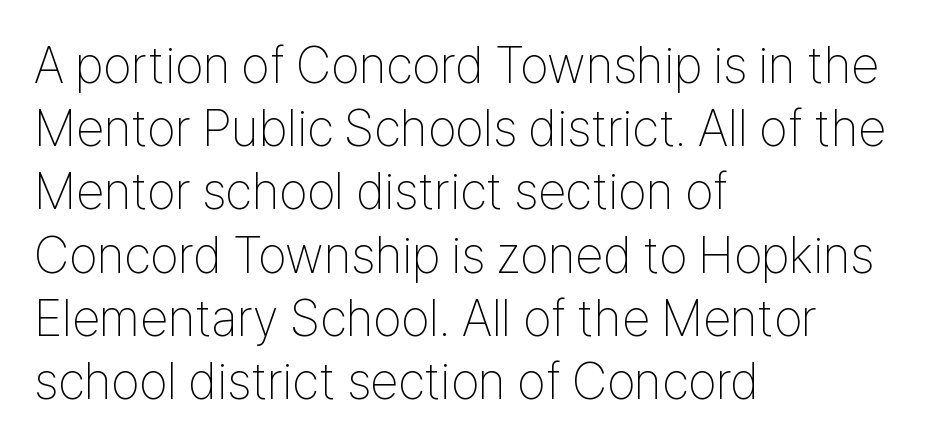
Compared with a typical body face, this is equally light or lighter still. Posture: upright roman. Nope, no serifs anywhere on these letters. Glance below the letters and you will spot only blank space.
